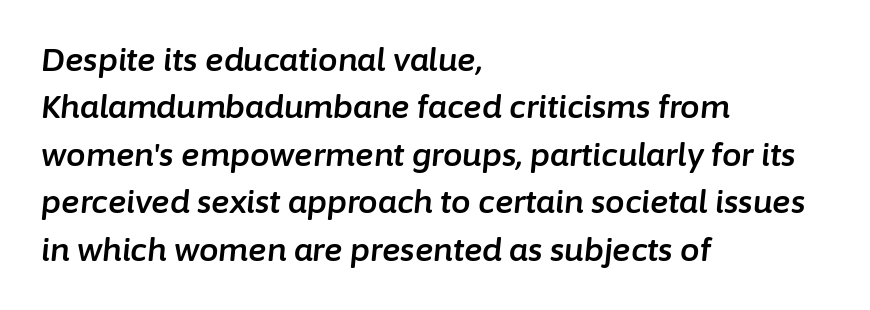
Q: Is the text italic (slanted)? A: Yes, it leans right by about 6 degrees.
Q: Is the text underlined? A: No.
Q: How is the paragraph aligned? A: Left-aligned.
Q: Is the spacing between letters normal or unusually wide? A: Normal.
Q: Is the spacing between lines tight, normal or loose? A: Normal.
Q: Width (condensed, normal, or wide)? A: Normal.
Q: Stroke contrast? A: Low.
Q: x-height? A: Medium.
Q: Monospaced? A: No.
